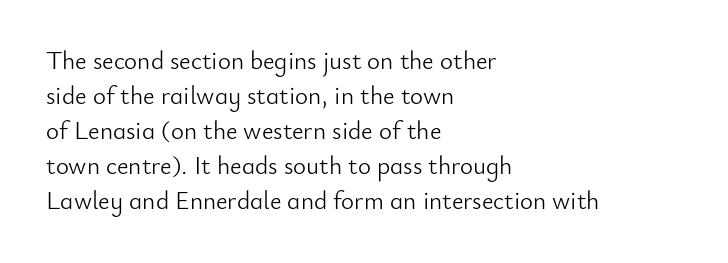
Nobody drew a line under any word here. The passage is arranged the way most books set body copy — flush left. Is the stroke heavy? The answer is a plain regular-or-lighter. Nobody touched the tracking dial on this one. A roman cut, with each character standing at attention. The space between consecutive lines is moderate.
